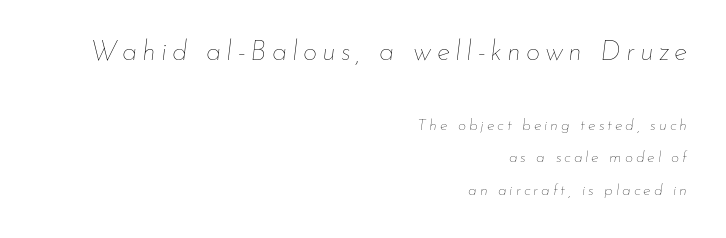
Q: Is the text bold? A: No.
Q: Is the text italic (slanted)? A: Yes, it leans right by about 7 degrees.
Q: Is the text underlined? A: No.
Q: How is the paragraph aligned? A: Right-aligned.
Q: Is the spacing between lines tight, normal or loose? A: Loose.
Q: Which block of text is set in a larger size, the first (top) or the second (bottom)? A: The first (top) one.
Q: Width (condensed, normal, or wide)? A: Normal.
Q: Stroke contrast? A: Low.
Q: x-height? A: Small.
Q: Monospaced? A: No.
